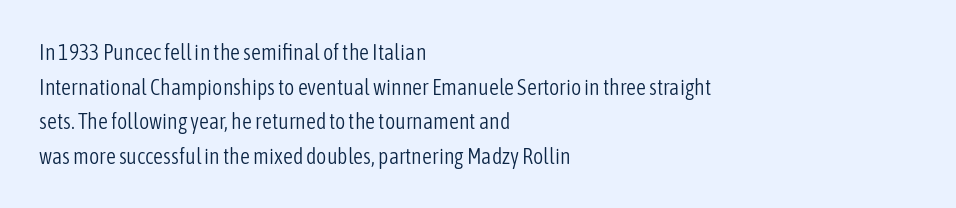
Which margin do the lines hug? The left one — the right edge is uneven. This is roman type, the default non-slanted kind. Summary of vertical rhythm: regular, with standard interline spacing. These glyphs show unthickened strokes, regular width or finer. The rendering keeps characters at their native spacing. The gap between lines stays unmarked.
